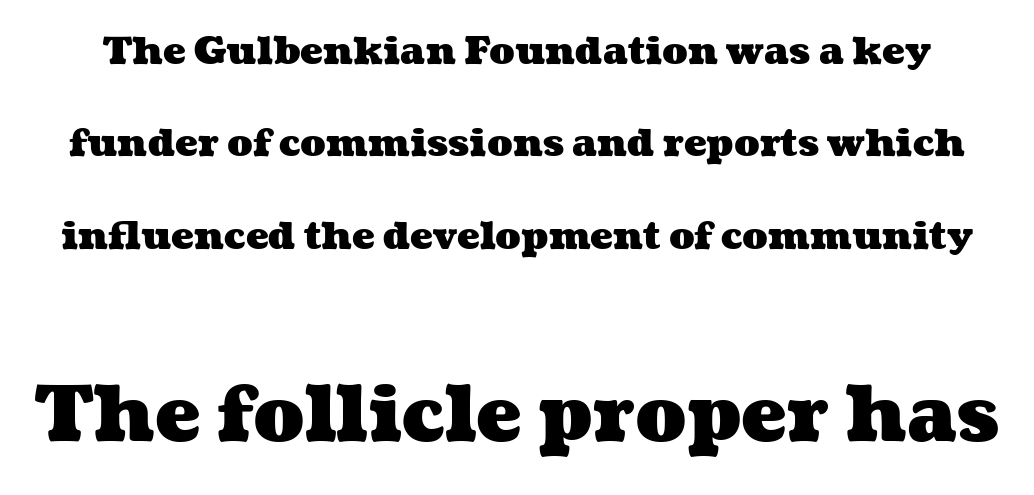
{"bold": "yes", "weight": "heavy", "width": "wide", "stroke_contrast": "medium", "x_height": "medium", "monospaced": "no", "underline": "no", "line_spacing": "loose", "line_spacing_ratio": 2.43, "letter_spacing": "normal", "letter_spacing_em": 0.0, "larger_block": "second", "size_ratio": 2.0, "glyph_px": 76}
